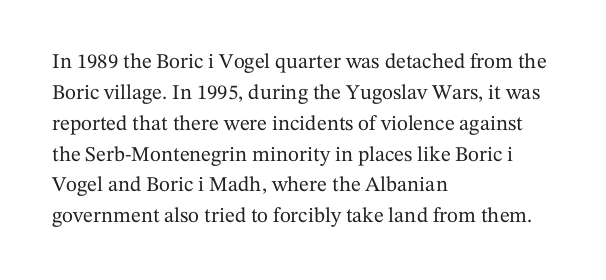
Q: Is the text italic (slanted)? A: No, it is upright.
Q: Is the text underlined? A: No.
Q: How is the paragraph aligned? A: Left-aligned.
Q: Is the spacing between letters normal or unusually wide? A: Normal.
Q: Is the spacing between lines tight, normal or loose? A: Normal.
